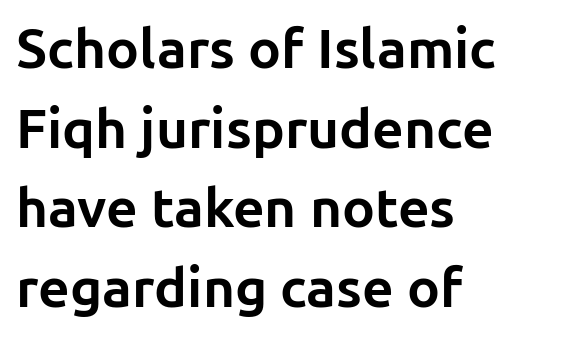
{"serif": "no", "italic": "no", "bold": "yes", "weight": "bold", "width": "normal", "stroke_contrast": "low", "x_height": "medium", "monospaced": "no", "underline": "no", "align": "left", "line_spacing": "normal", "line_spacing_ratio": 1.45, "letter_spacing": "normal", "letter_spacing_em": 0.0, "glyph_px": 55}
